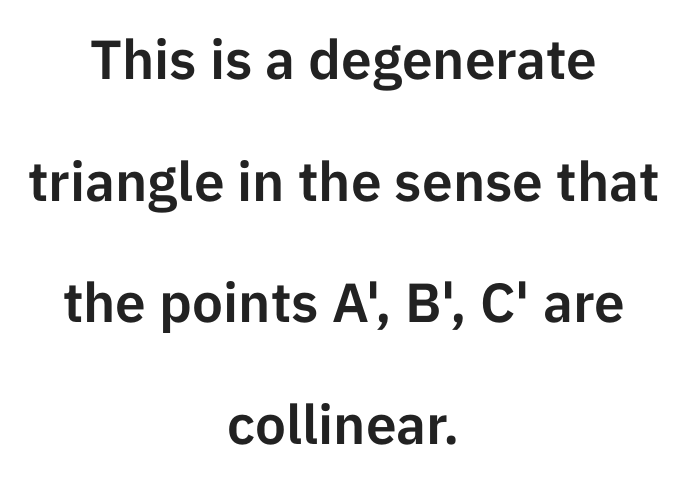
{"serif": "no", "italic": "no", "width": "normal", "stroke_contrast": "low", "x_height": "medium", "monospaced": "no", "underline": "no", "align": "center", "line_spacing": "loose", "line_spacing_ratio": 2.21, "letter_spacing": "normal", "letter_spacing_em": 0.0, "glyph_px": 55}
